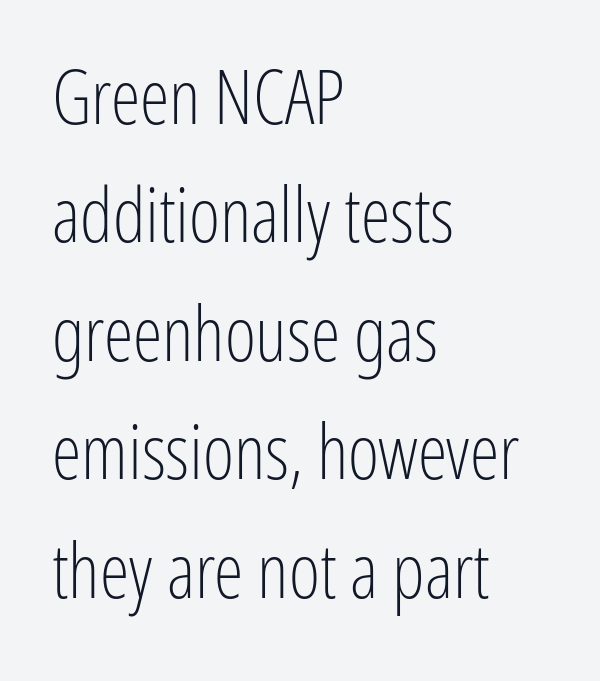
The image shows 75 px light, condensed sans-serif type, upright; set left-aligned, normal line spacing (1.58x), normal letter spacing, not underlined; low stroke contrast and a medium x-height.
